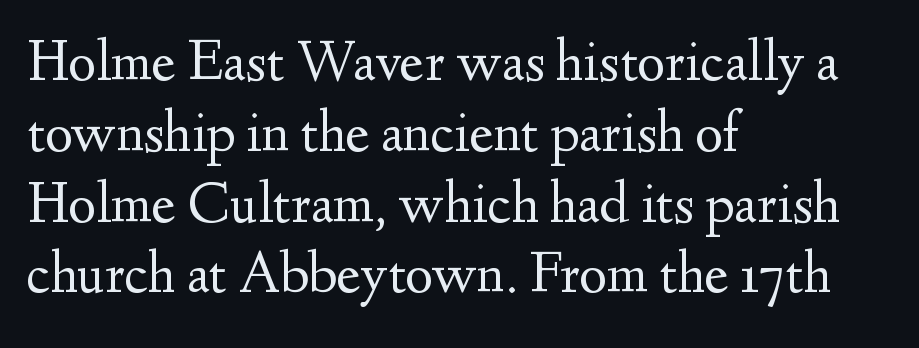
The image shows 59 px regular-weight serif type, upright; set left-aligned, line spacing 1.2x, normal letter spacing, not underlined; medium stroke contrast and a small x-height.
